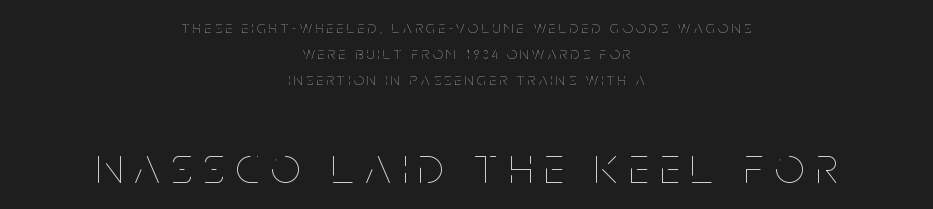
{"italic": "no", "bold": "no", "weight": "thin", "width": "condensed", "stroke_contrast": "low", "x_height": "large", "monospaced": "no", "underline": "no", "align": "center", "line_spacing": "normal", "line_spacing_ratio": 1.53, "letter_spacing": "wide", "letter_spacing_em": 0.22, "larger_block": "second", "size_ratio": 3.06, "glyph_px": 52}
